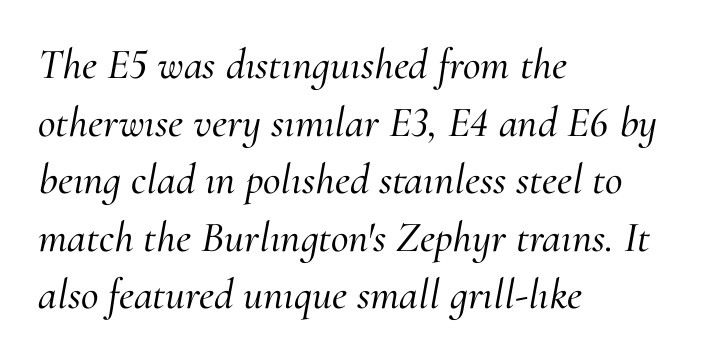
{"serif": "yes", "italic": "yes", "lean": "right", "slant_degrees": 10, "width": "normal", "stroke_contrast": "medium", "x_height": "small", "monospaced": "no", "underline": "no", "align": "left", "line_spacing": "normal", "line_spacing_ratio": 1.34, "letter_spacing": "normal", "letter_spacing_em": 0.0, "glyph_px": 43}
